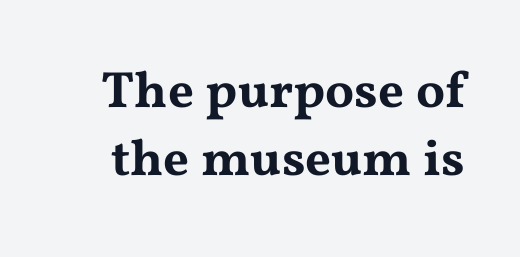
Q: Is the text italic (slanted)? A: No, it is upright.
Q: Is the typeface a serif or a sans-serif typeface? A: Serif.
Q: Is the text underlined? A: No.
Q: Is the spacing between letters normal or unusually wide? A: Normal.
Q: Is the spacing between lines tight, normal or loose? A: Normal.
Q: Width (condensed, normal, or wide)? A: Wide.
Q: Stroke contrast? A: Medium.
Q: x-height? A: Medium.
Q: Monospaced? A: No.
